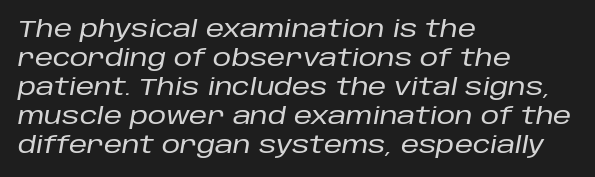
{"italic": "yes", "lean": "right", "slant_degrees": 10, "underline": "no", "align": "left", "line_spacing": "normal", "line_spacing_ratio": 1.26, "letter_spacing": "normal", "letter_spacing_em": 0.0, "glyph_px": 23}
